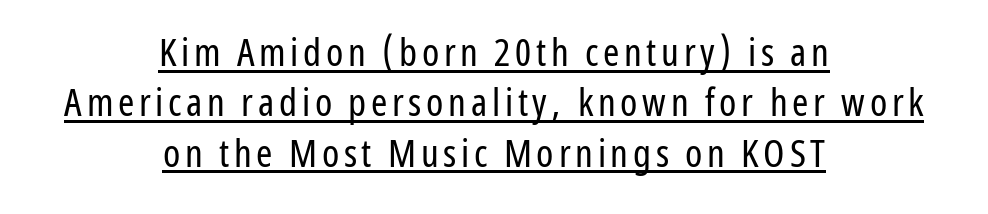
The image shows 39 px regular-weight, condensed sans-serif type, upright; set centered, normal line spacing (1.29x), underlined; low stroke contrast and a medium x-height.
